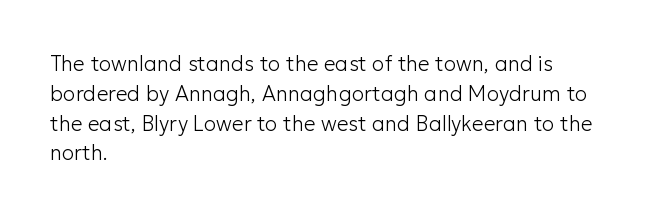
Q: Is the text bold? A: No.
Q: Is the text italic (slanted)? A: No, it is upright.
Q: Is the text underlined? A: No.
Q: How is the paragraph aligned? A: Left-aligned.
Q: Is the spacing between letters normal or unusually wide? A: Normal.
Q: Is the spacing between lines tight, normal or loose? A: Normal.
